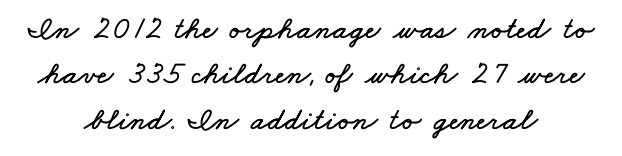
The words here are not underlined. This sample has the flowing, uneven cadence of proportional lettering. Nothing unusual about the tracking: characters are spaced as the font intends. The leading is moderate, giving the passage an even texture.
